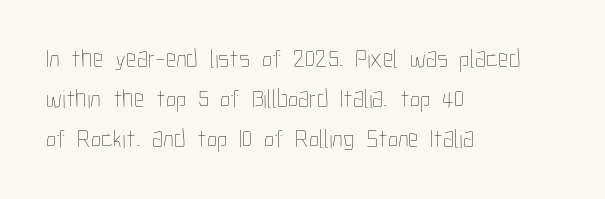
Q: Is the text bold? A: No.
Q: Is the text italic (slanted)? A: No, it is upright.
Q: Is the text underlined? A: No.
Q: How is the paragraph aligned? A: Left-aligned.
Q: Is the spacing between letters normal or unusually wide? A: Normal.
Q: Is the spacing between lines tight, normal or loose? A: Normal.
